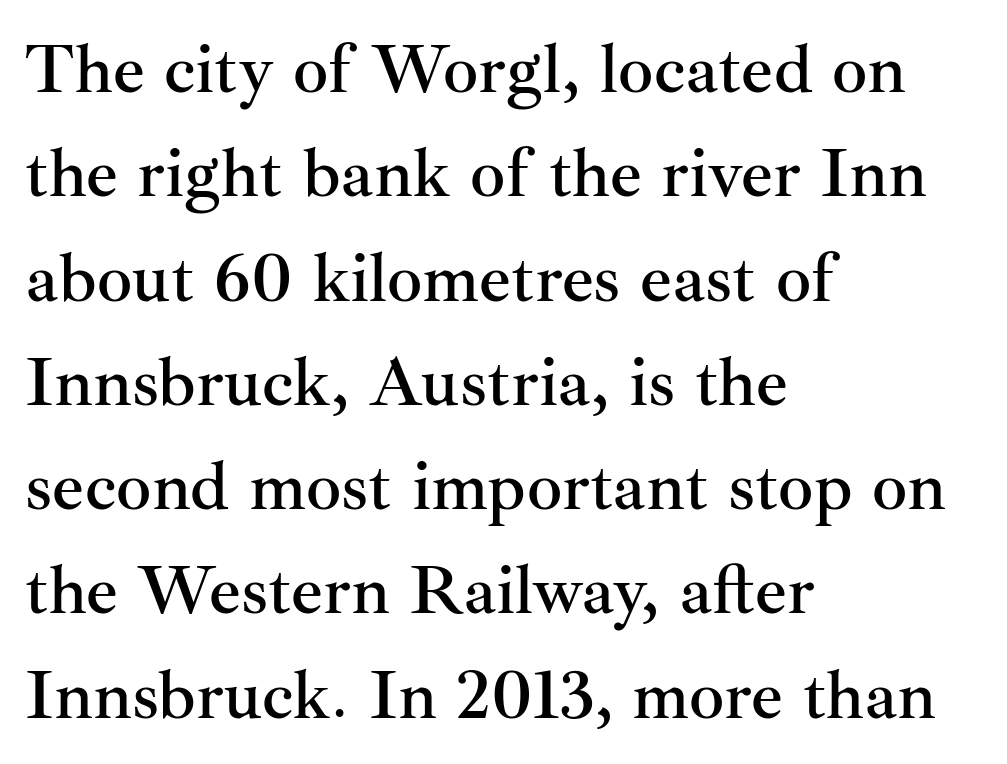
The image shows 70 px serif type, upright; set left-aligned, normal line spacing (1.49x), normal letter spacing, not underlined; medium stroke contrast and a small x-height.
